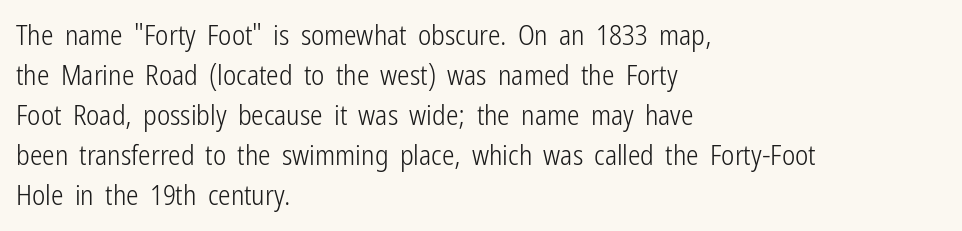
The image shows 28 px light, condensed sans-serif type, upright; set left-aligned, normal line spacing (1.43x), normal letter spacing, not underlined; low stroke contrast and a medium x-height.
